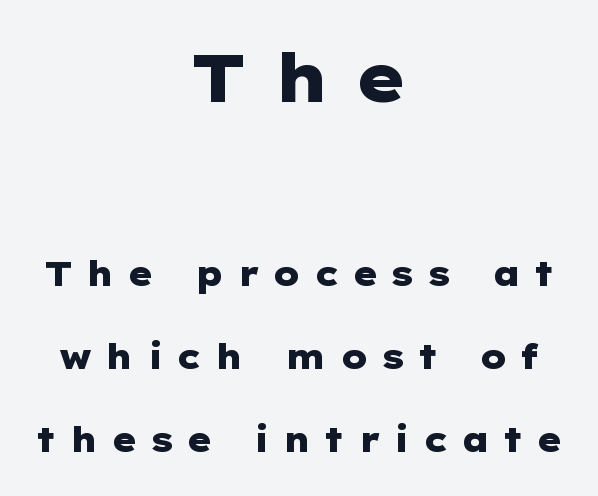
{"serif": "no", "italic": "no", "bold": "yes", "weight": "heavy", "width": "wide", "stroke_contrast": "low", "x_height": "medium", "underline": "no", "align": "center", "line_spacing": "loose", "line_spacing_ratio": 2.44, "letter_spacing": "wide", "letter_spacing_em": 0.36, "larger_block": "first", "size_ratio": 1.97, "glyph_px": 67}
